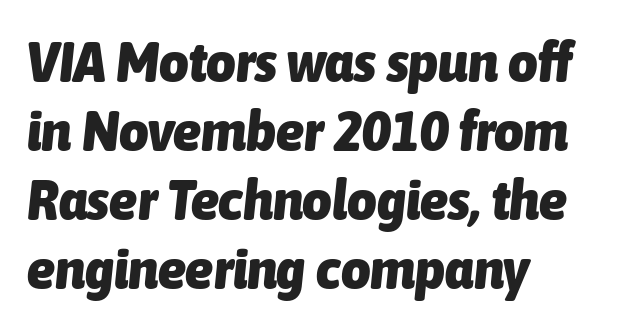
Q: Is the text bold? A: Yes.
Q: Is the text italic (slanted)? A: Yes, it leans right by about 6 degrees.
Q: Is the text underlined? A: No.
Q: How is the paragraph aligned? A: Left-aligned.
Q: Is the spacing between letters normal or unusually wide? A: Normal.
Q: Width (condensed, normal, or wide)? A: Condensed.
Q: Stroke contrast? A: Low.
Q: x-height? A: Medium.
Q: Monospaced? A: No.
